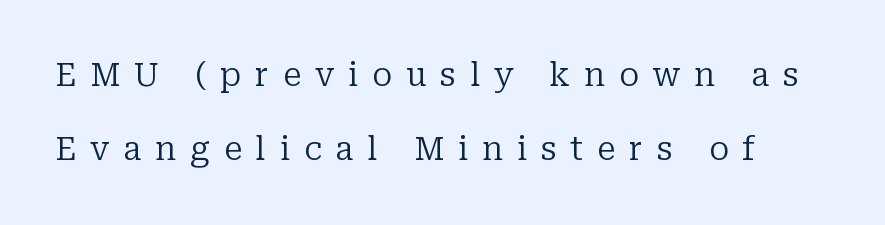
{"serif": "yes", "italic": "no", "bold": "no", "weight": "regular", "width": "normal", "stroke_contrast": "low", "x_height": "medium", "monospaced": "no", "underline": "no", "line_spacing": "loose", "line_spacing_ratio": 2.25, "letter_spacing": "wide", "letter_spacing_em": 0.42, "glyph_px": 33}
